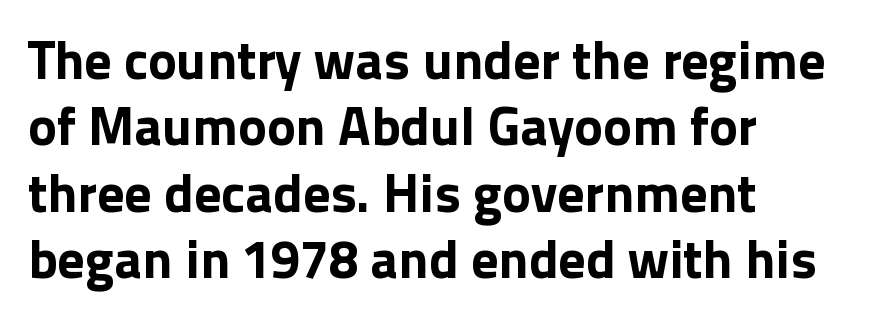
Quick note: underline off. The ragged edge is on the right, which tells us the setting is flush left. This is the regular roman posture of the typeface. What kind of face is this? One without serifs — a sans.
